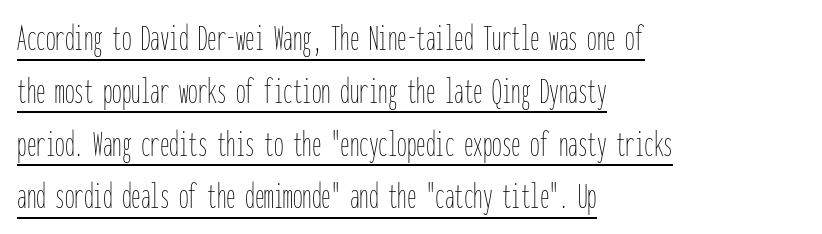
Q: Is the text bold? A: No.
Q: Is the text italic (slanted)? A: No, it is upright.
Q: Is the text underlined? A: Yes.
Q: How is the paragraph aligned? A: Left-aligned.
Q: Is the spacing between letters normal or unusually wide? A: Normal.
Q: Is the spacing between lines tight, normal or loose? A: Normal.
Q: Width (condensed, normal, or wide)? A: Condensed.
Q: Stroke contrast? A: Low.
Q: x-height? A: Medium.
Q: Monospaced? A: Yes.
